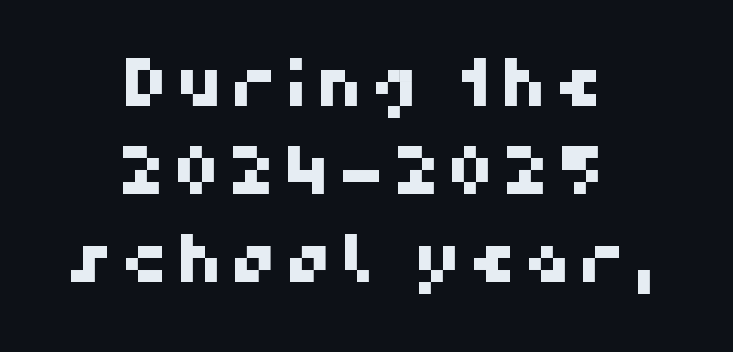
{"serif": "no", "width": "normal", "stroke_contrast": "high", "x_height": "medium", "monospaced": "no", "underline": "no", "align": "center", "line_spacing": "normal", "line_spacing_ratio": 1.33, "glyph_px": 66}
